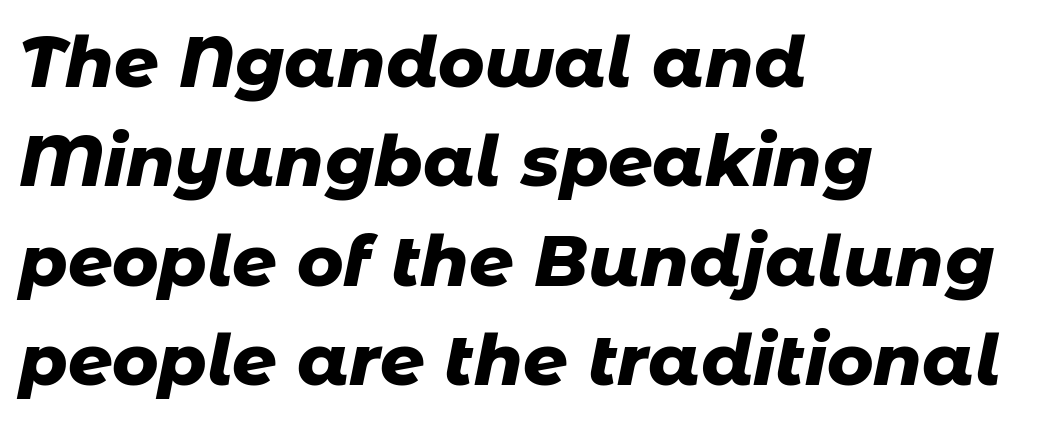
{"italic": "yes", "lean": "right", "slant_degrees": 11, "bold": "yes", "weight": "heavy", "width": "normal", "stroke_contrast": "low", "x_height": "medium", "monospaced": "no", "underline": "no", "align": "left", "line_spacing": "normal", "line_spacing_ratio": 1.42, "letter_spacing": "normal", "letter_spacing_em": 0.0, "glyph_px": 70}
